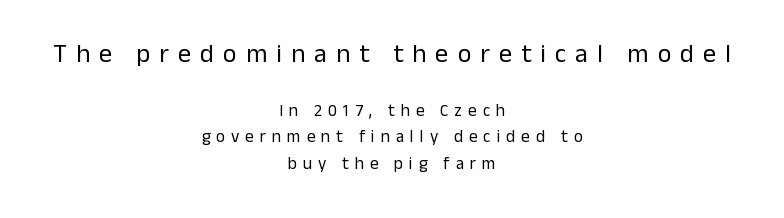
Q: Is the text bold? A: No.
Q: Is the text italic (slanted)? A: No, it is upright.
Q: Is the text underlined? A: No.
Q: How is the paragraph aligned? A: Centered.
Q: Is the spacing between letters normal or unusually wide? A: Unusually wide.
Q: Is the spacing between lines tight, normal or loose? A: Normal.
Q: Which block of text is set in a larger size, the first (top) or the second (bottom)? A: The first (top) one.
